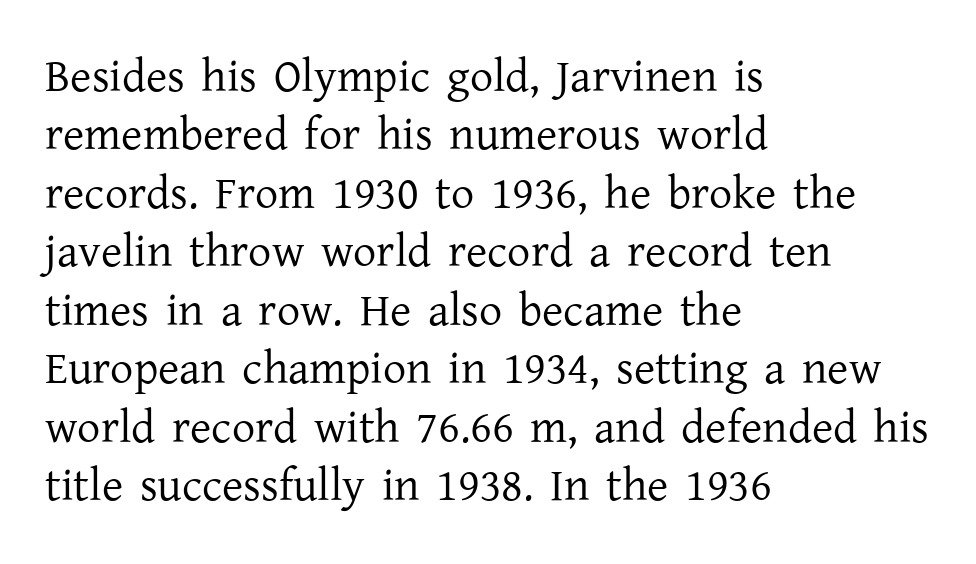
{"serif": "yes", "italic": "no", "bold": "no", "weight": "regular", "width": "normal", "stroke_contrast": "low", "x_height": "medium", "monospaced": "no", "underline": "no", "align": "left", "line_spacing": "normal", "line_spacing_ratio": 1.27, "letter_spacing": "normal", "letter_spacing_em": 0.0, "glyph_px": 46}
